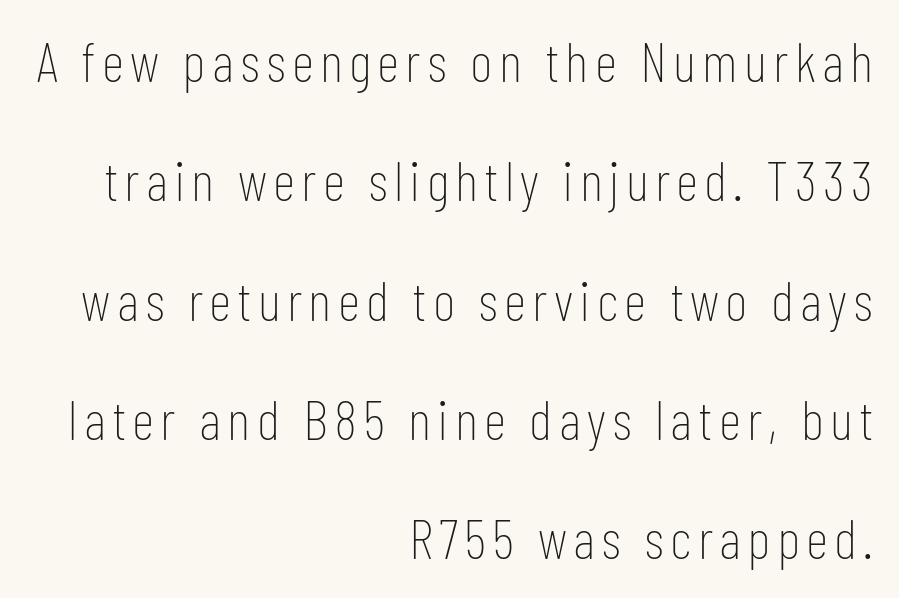
Serif or sans? Sans — the stroke terminals are bare. Descenders hang freely into open space. Every stem runs plumb, perpendicular to the baseline. These glyphs show unthickened strokes, regular width or finer. One-word summary of the alignment: right.
